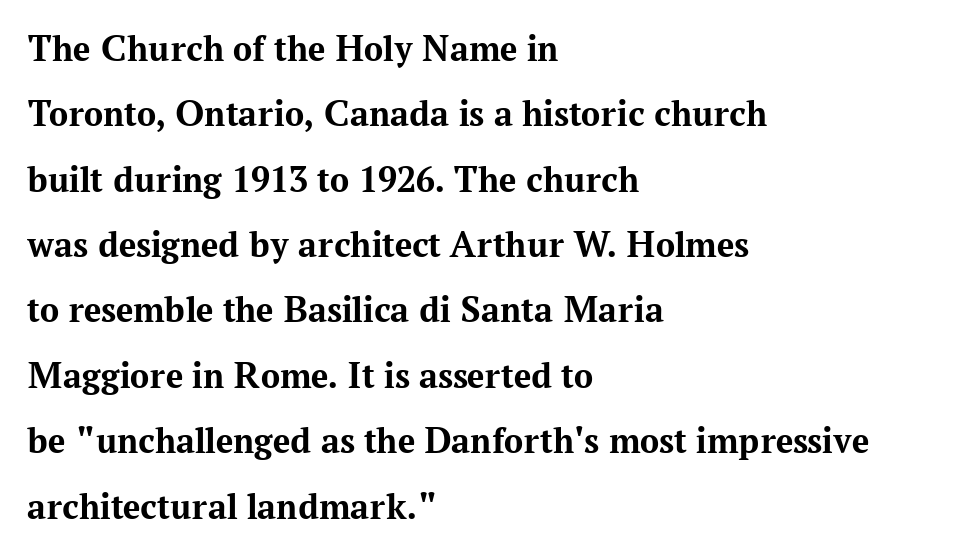
{"serif": "yes", "italic": "no", "bold": "yes", "weight": "bold", "width": "normal", "stroke_contrast": "medium", "x_height": "medium", "monospaced": "no", "underline": "no", "align": "left", "line_spacing_ratio": 1.72, "letter_spacing": "normal", "letter_spacing_em": 0.0, "glyph_px": 38}
